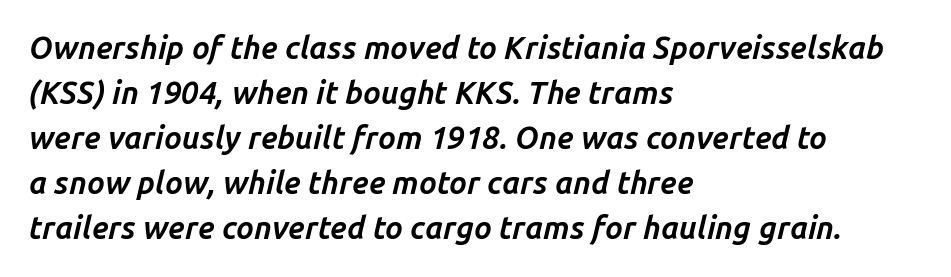
Q: Is the text bold? A: Yes.
Q: Is the text italic (slanted)? A: Yes, it leans right by about 14 degrees.
Q: Is the text underlined? A: No.
Q: How is the paragraph aligned? A: Left-aligned.
Q: Is the spacing between letters normal or unusually wide? A: Normal.
Q: Is the spacing between lines tight, normal or loose? A: Normal.
Q: Width (condensed, normal, or wide)? A: Normal.
Q: Stroke contrast? A: Low.
Q: x-height? A: Medium.
Q: Monospaced? A: No.
